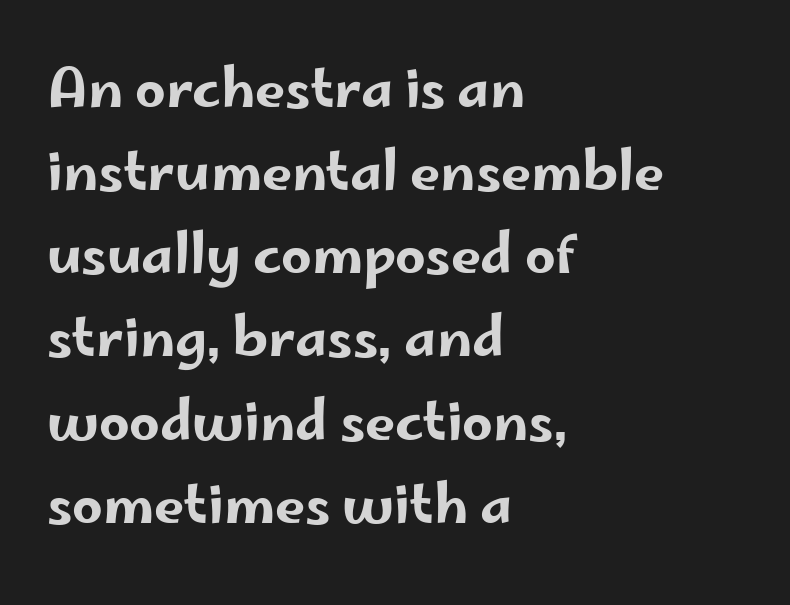
Character widths vary here, with narrow letters taking less room than wide ones. The specimen omits any rule beneath the text block's lines. Serif or sans? Sans — the stroke terminals are bare. Here the glyphs are tracked normally, forming tight word shapes.
